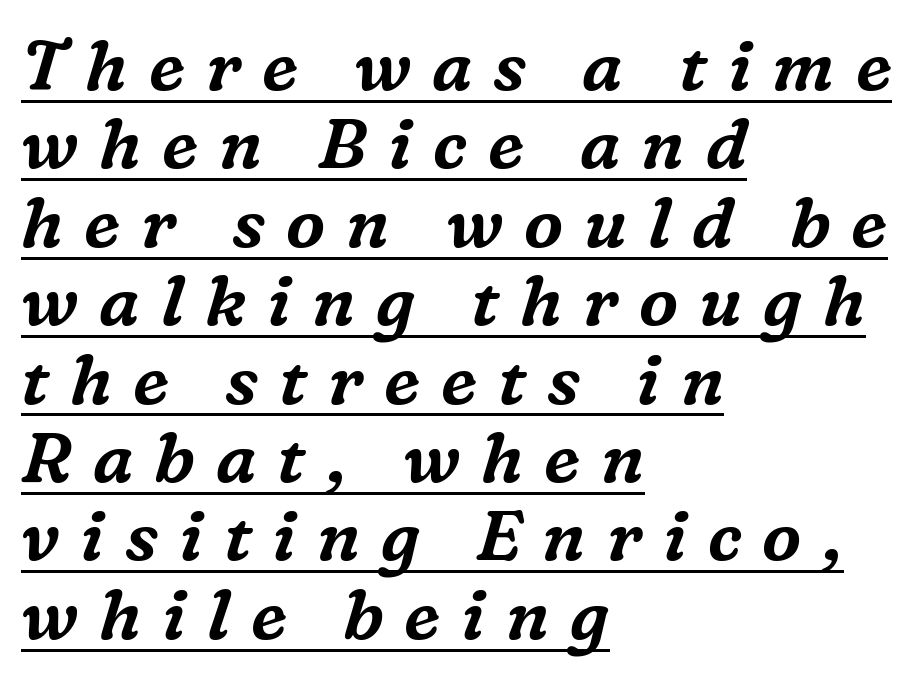
The image shows 70 px serif type, italic (leaning right); set left-aligned, tight line spacing (1.12x), unusually wide letter spacing (+0.3 em), underlined; medium stroke contrast and a medium x-height.
